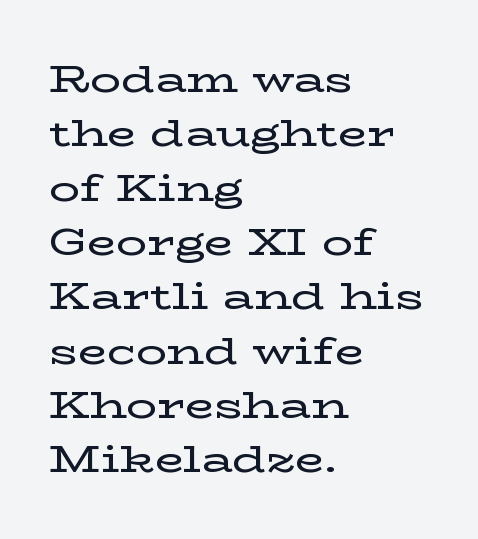
{"serif": "yes", "italic": "no", "width": "wide", "stroke_contrast": "low", "x_height": "medium", "monospaced": "no", "underline": "no", "align": "left", "line_spacing": "normal", "line_spacing_ratio": 1.43, "letter_spacing": "normal", "letter_spacing_em": 0.0, "glyph_px": 38}
